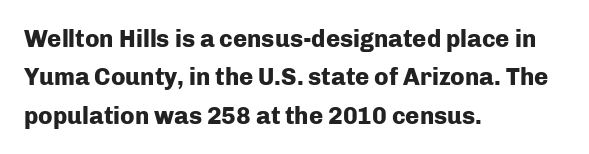
{"italic": "no", "bold": "yes", "underline": "no", "align": "left", "line_spacing": "normal", "line_spacing_ratio": 1.6, "letter_spacing": "normal", "letter_spacing_em": 0.0, "glyph_px": 24}
